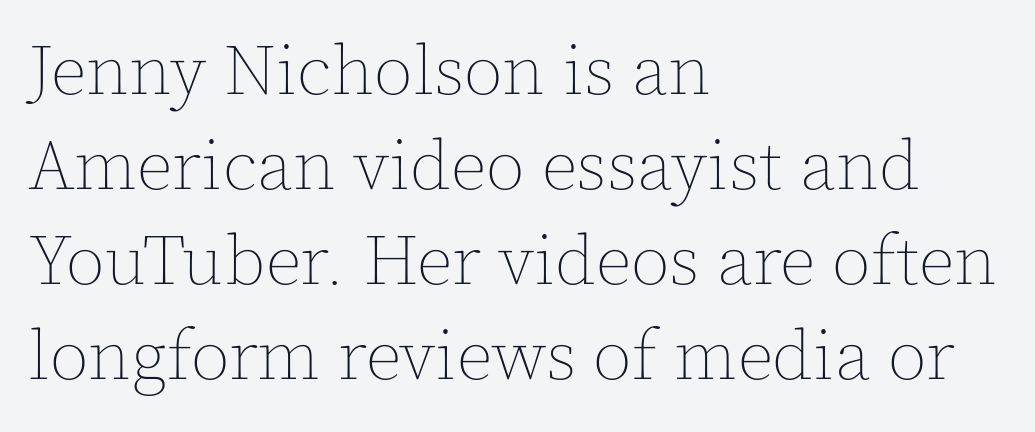
The image shows 71 px thin type, upright; set left-aligned, normal line spacing (1.34x), normal letter spacing, not underlined; a medium x-height.
